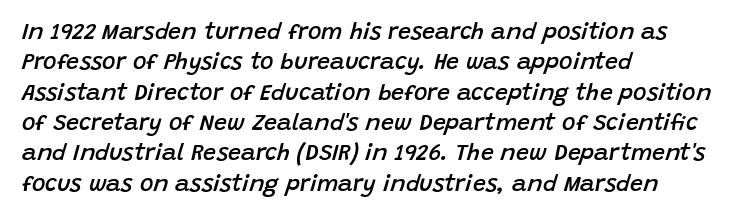
The image shows 23 px text type, italic (leaning right); set left-aligned, normal line spacing (1.32x), normal letter spacing, not underlined.
